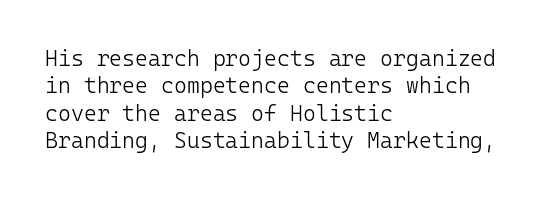
Rendered with straight, roman letterforms. Weight: not bold — regular or lighter. Words appear dense and cohesive because spacing is normal. Horizontal alignment here is leftward, the default for most running prose. A clean baseline with only descenders dipping below it.
